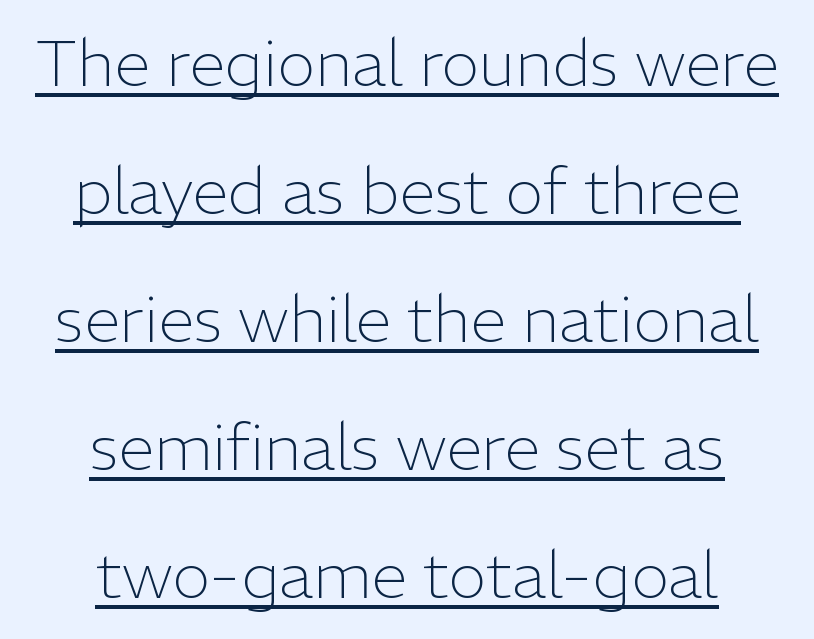
The image shows 65 px light sans-serif type, upright; set centered, loose line spacing (1.97x), normal letter spacing, underlined; low stroke contrast and a medium x-height.
